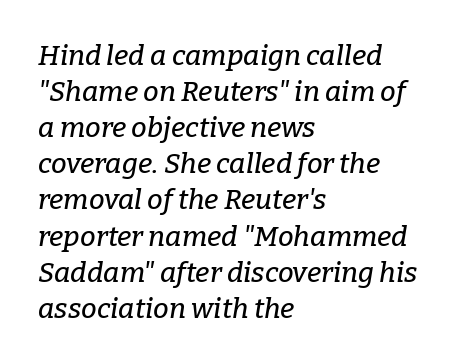
Q: Is the text italic (slanted)? A: Yes, it leans right by about 9 degrees.
Q: Is the typeface a serif or a sans-serif typeface? A: Serif.
Q: Is the text underlined? A: No.
Q: How is the paragraph aligned? A: Left-aligned.
Q: Is the spacing between letters normal or unusually wide? A: Normal.
Q: Is the spacing between lines tight, normal or loose? A: Normal.
Q: Width (condensed, normal, or wide)? A: Normal.
Q: Stroke contrast? A: Low.
Q: x-height? A: Medium.
Q: Monospaced? A: No.
